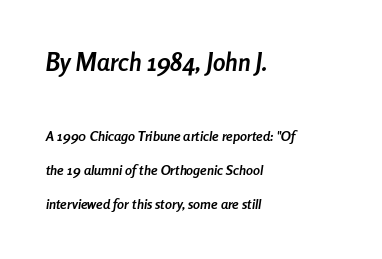
{"italic": "yes", "lean": "right", "slant_degrees": 8, "bold": "yes", "underline": "no", "align": "left", "line_spacing": "loose", "line_spacing_ratio": 2.43, "letter_spacing": "normal", "letter_spacing_em": 0.0, "larger_block": "first", "size_ratio": 1.79, "glyph_px": 25}
